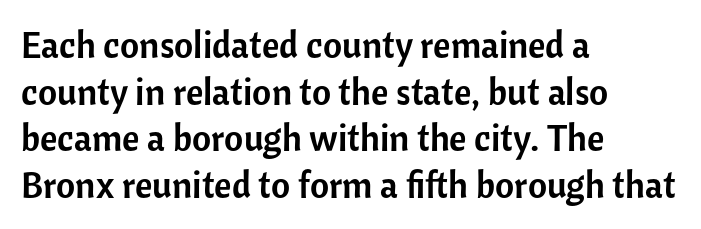
Beneath every word, the page is bare. Ordinary non-slanted type is in use. Do the characters align in a grid? No, the font is proportional. Is the letter spacing exaggerated? No — it looks like the ordinary default. The block of text has a typical density, with ordinary space between rows. Regarding serifs, this sample does without them.
